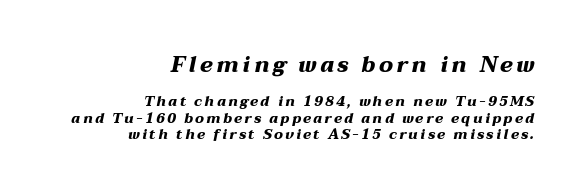
Q: Is the text bold? A: Yes.
Q: Is the text italic (slanted)? A: Yes, it leans right by about 12 degrees.
Q: Is the text underlined? A: No.
Q: How is the paragraph aligned? A: Right-aligned.
Q: Which block of text is set in a larger size, the first (top) or the second (bottom)? A: The first (top) one.
